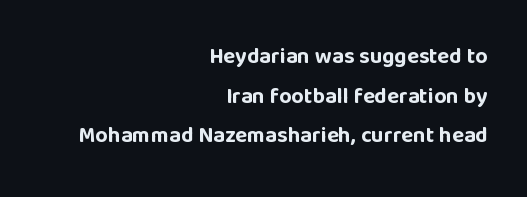
{"italic": "no", "bold": "yes", "underline": "no", "align": "right", "line_spacing_ratio": 1.8, "letter_spacing": "normal", "letter_spacing_em": 0.0, "glyph_px": 22}
